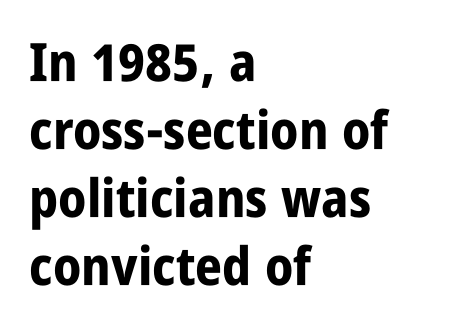
The image shows 53 px bold, condensed sans-serif type, upright; set left-aligned, normal line spacing (1.28x), normal letter spacing, not underlined; low stroke contrast and a large x-height.
